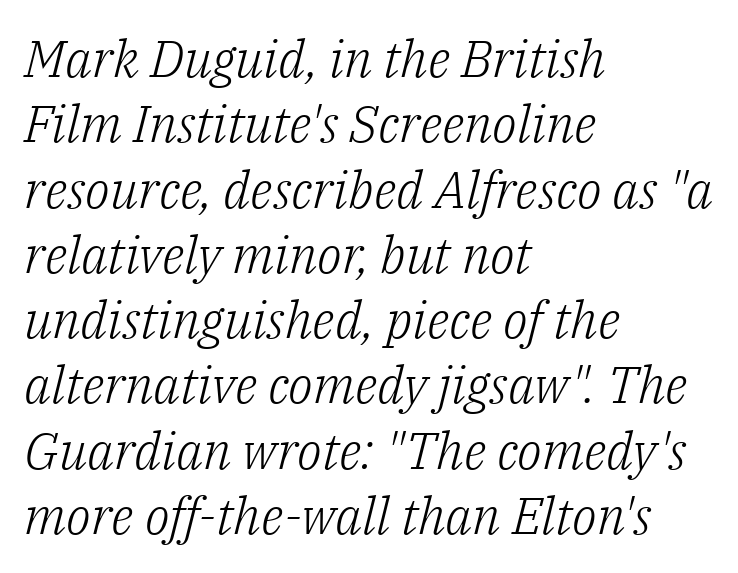
Q: Is the text bold? A: No.
Q: Is the text italic (slanted)? A: Yes, it leans right by about 14 degrees.
Q: Is the typeface a serif or a sans-serif typeface? A: Serif.
Q: Is the text underlined? A: No.
Q: How is the paragraph aligned? A: Left-aligned.
Q: Is the spacing between letters normal or unusually wide? A: Normal.
Q: Is the spacing between lines tight, normal or loose? A: Normal.
Q: Width (condensed, normal, or wide)? A: Normal.
Q: Stroke contrast? A: Low.
Q: x-height? A: Medium.
Q: Monospaced? A: No.
